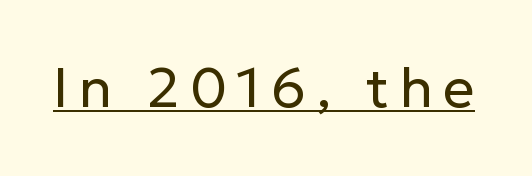
Honestly, the underline is the first thing you notice here. Unlike a traditional serif, this face leaves its strokes unadorned. This is the regular roman posture of the typeface. The weight tops out at a normal text grade. Looks like regular typesetting: each glyph gets only the width it needs.
